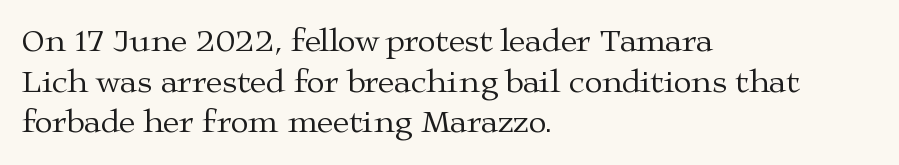
The paragraph has a hard left edge and a soft right edge. Stem width sits at or under what a default text font uses. Unmarked baselines from the first word to the last. The letters advance in unequal steps, a hallmark of proportional type.
